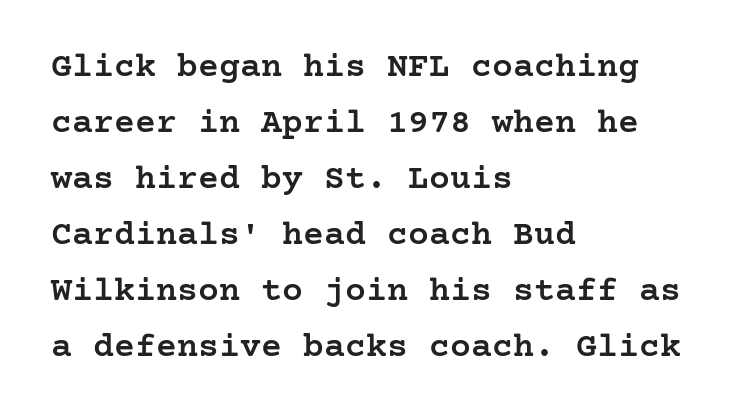
The glyphs are unaccompanied by any horizontal stroke below them. Does the leading feel generous? No, just average. Which margin do the lines hug? The left one — the right edge is uneven. To sum up the face: it has serifs.
